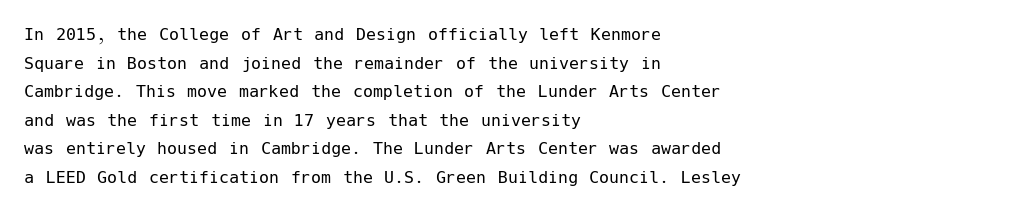
{"italic": "no", "bold": "no", "underline": "no", "align": "left", "line_spacing": "normal", "line_spacing_ratio": 1.43, "letter_spacing": "normal", "letter_spacing_em": 0.0, "glyph_px": 20}
